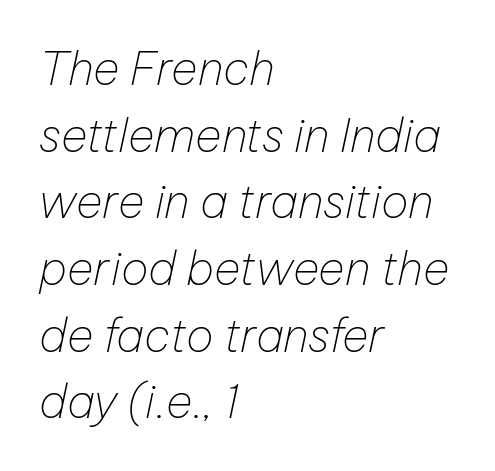
The strip under each line holds only bare page. These lines are set flush left with a ragged right edge. Think standard paragraph weight, or any step lighter than that. Nobody touched the tracking dial on this one.
